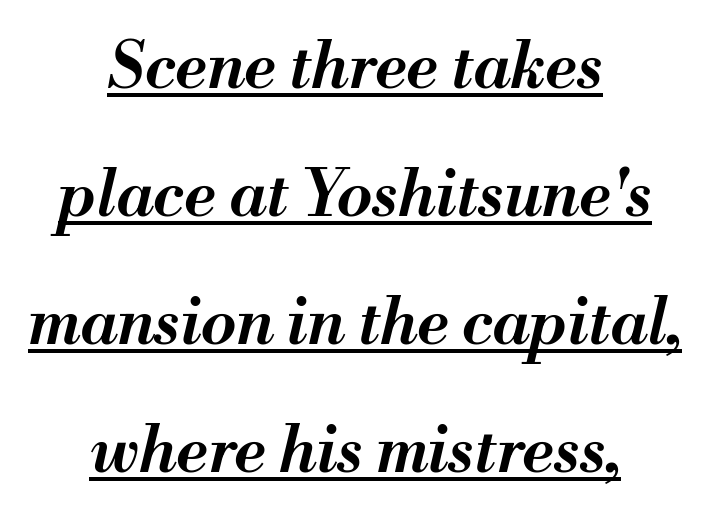
Q: Is the text bold? A: Semi-bold.
Q: Is the text italic (slanted)? A: Yes, it leans right by about 13 degrees.
Q: Is the text underlined? A: Yes.
Q: How is the paragraph aligned? A: Centered.
Q: Is the spacing between letters normal or unusually wide? A: Normal.
Q: Is the spacing between lines tight, normal or loose? A: Loose.
Q: Width (condensed, normal, or wide)? A: Normal.
Q: Stroke contrast? A: Medium.
Q: x-height? A: Small.
Q: Monospaced? A: No.
